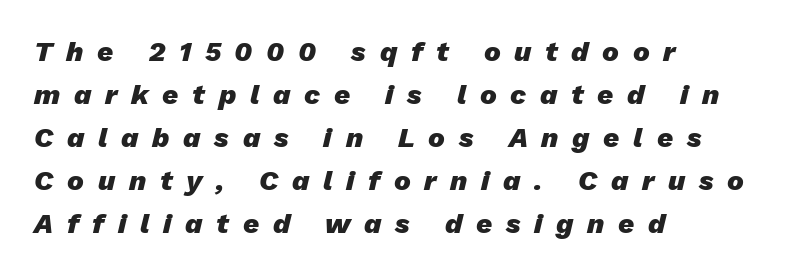
The image shows 28 px heavy type, italic (leaning right); set left-aligned, normal line spacing (1.54x), unusually wide letter spacing (+0.49 em), not underlined; low stroke contrast and a medium x-height.
